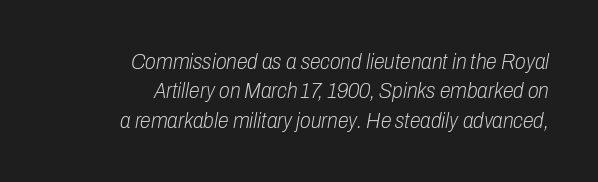
Q: Is the text bold? A: No.
Q: Is the text italic (slanted)? A: Yes, it leans right by about 10 degrees.
Q: Is the text underlined? A: No.
Q: How is the paragraph aligned? A: Right-aligned.
Q: Is the spacing between letters normal or unusually wide? A: Normal.
Q: Is the spacing between lines tight, normal or loose? A: Normal.
